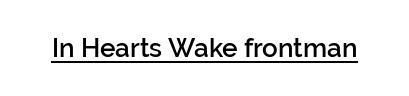
The image shows 26 px text type, upright; set normal letter spacing, underlined.
